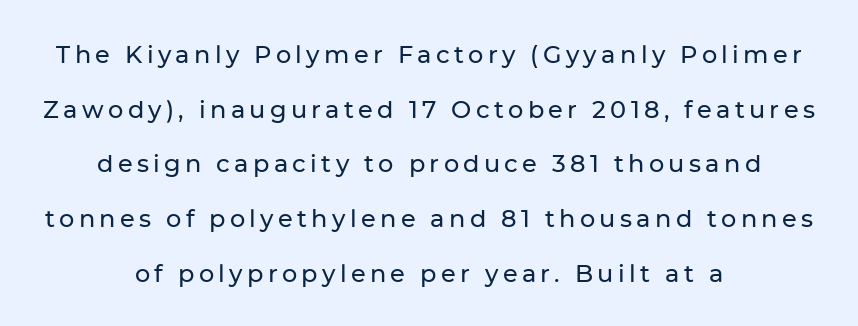
You can tell it's not italic because the verticals are truly vertical. One glance says open: line gaps are wider than usual. The lines in this sample share a center point and differ in where they start and stop. Honestly, there is no underline to notice here at all.
